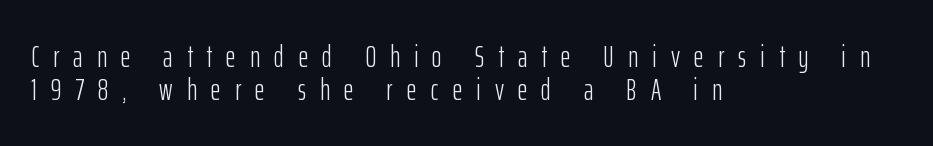
Descenders hang freely into open space. Varying glyph widths throughout — classic text-font behaviour. What stands out about the letter spacing? Its width — letters are far apart. If you measured baseline to baseline, you'd find a short distance. One-word summary of the alignment: left. When letters stand straight like this, we call the style roman or upright.
